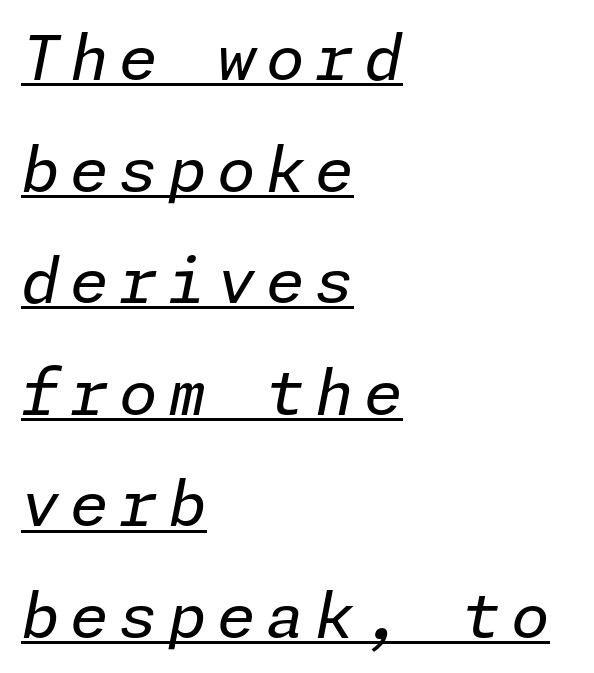
The image shows 62 px regular-weight type, italic (leaning right); set left-aligned, line spacing 1.8x, underlined; low stroke contrast and a medium x-height.
